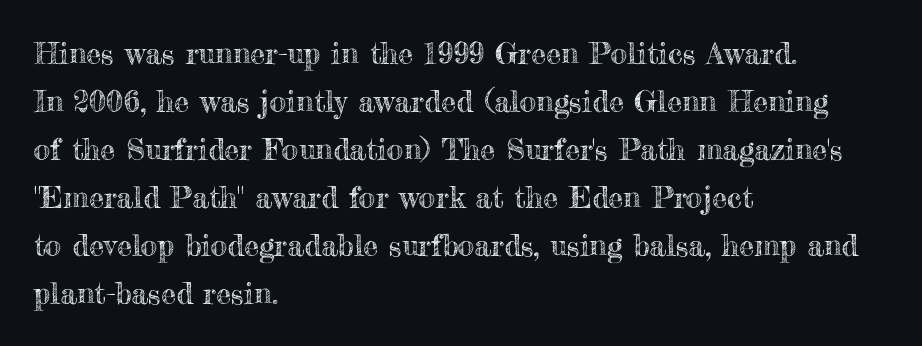
Q: Is the text italic (slanted)? A: No, it is upright.
Q: Is the text underlined? A: No.
Q: How is the paragraph aligned? A: Left-aligned.
Q: Is the spacing between letters normal or unusually wide? A: Normal.
Q: Is the spacing between lines tight, normal or loose? A: Normal.
Q: Width (condensed, normal, or wide)? A: Normal.
Q: x-height? A: Small.
Q: Monospaced? A: No.
